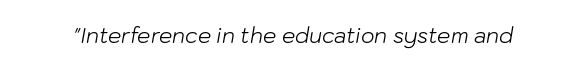
The image shows 21 px text type, italic (leaning right); set normal letter spacing, not underlined.
